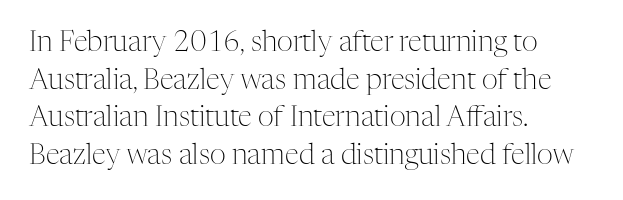
{"serif": "yes", "italic": "no", "bold": "no", "weight": "light", "width": "normal", "stroke_contrast": "medium", "x_height": "medium", "monospaced": "no", "underline": "no", "align": "left", "line_spacing": "normal", "line_spacing_ratio": 1.34, "letter_spacing": "normal", "letter_spacing_em": 0.0, "glyph_px": 28}
